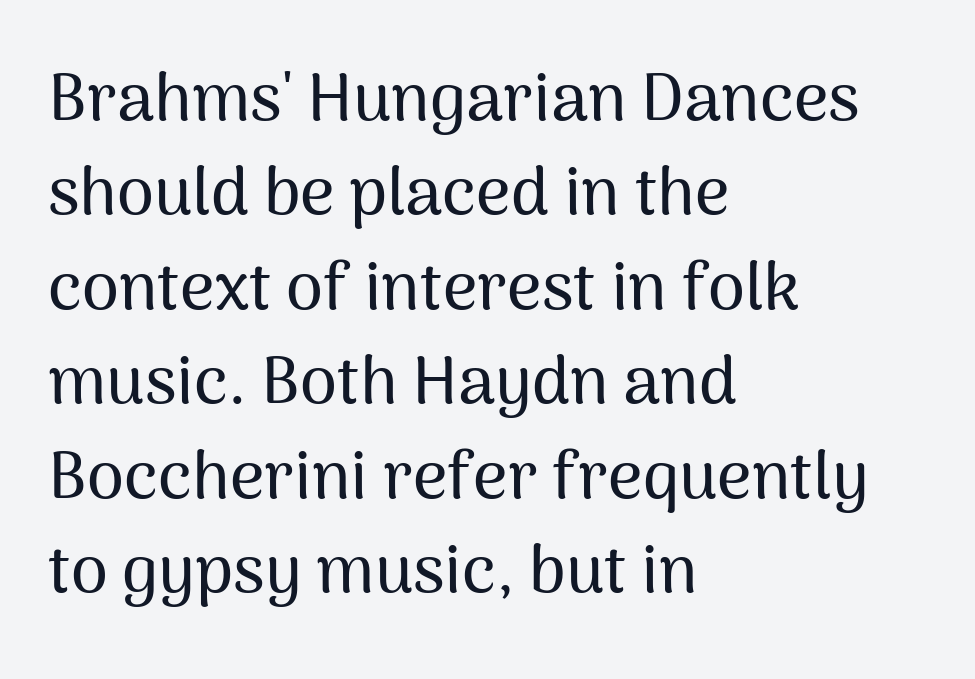
Baseline-to-baseline distance is the conventional proportion of letter height. This sample uses a sans-serif face. The letters advance in unequal steps, a hallmark of proportional type. Layout note: lines flush left. This is the regular roman posture of the typeface. Descenders hang freely into open space.
